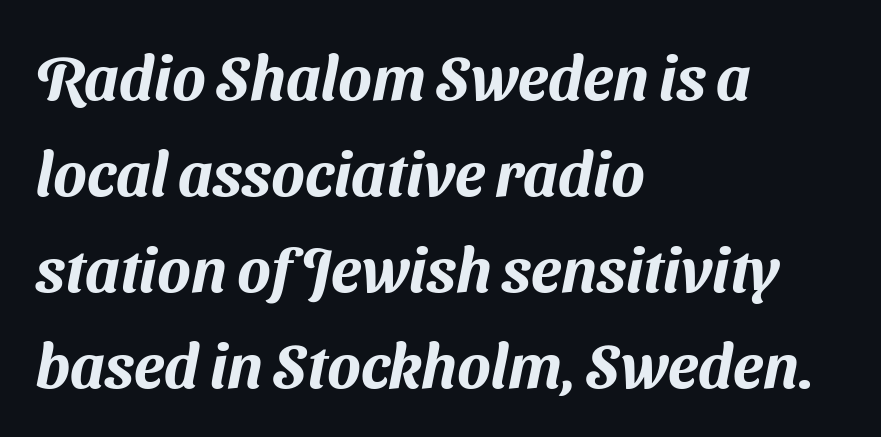
The image shows 62 px sans-serif type; set left-aligned, normal line spacing (1.55x), normal letter spacing, not underlined; medium stroke contrast and a medium x-height.
